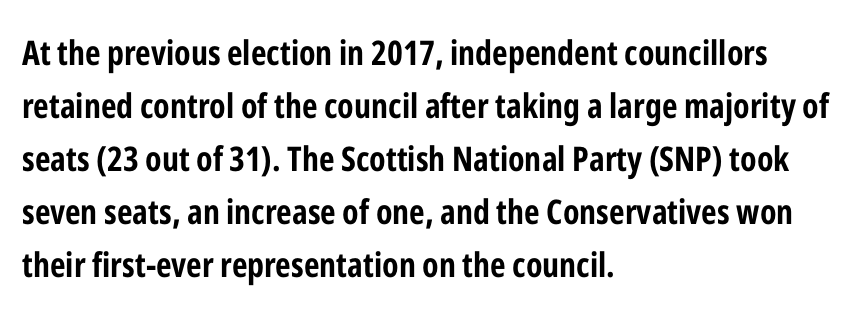
Q: Is the text bold? A: Yes.
Q: Is the text italic (slanted)? A: No, it is upright.
Q: Is the typeface a serif or a sans-serif typeface? A: Sans-serif.
Q: Is the text underlined? A: No.
Q: How is the paragraph aligned? A: Left-aligned.
Q: Is the spacing between letters normal or unusually wide? A: Normal.
Q: Is the spacing between lines tight, normal or loose? A: Normal.
Q: Width (condensed, normal, or wide)? A: Condensed.
Q: Stroke contrast? A: Low.
Q: x-height? A: Medium.
Q: Monospaced? A: No.
